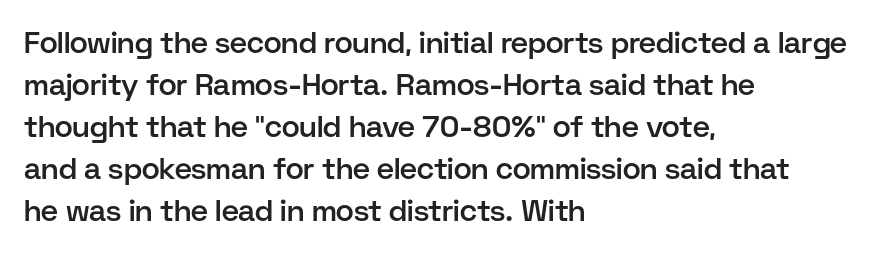
Q: Is the text bold? A: Semi-bold.
Q: Is the text italic (slanted)? A: No, it is upright.
Q: Is the typeface a serif or a sans-serif typeface? A: Sans-serif.
Q: Is the text underlined? A: No.
Q: How is the paragraph aligned? A: Left-aligned.
Q: Is the spacing between letters normal or unusually wide? A: Normal.
Q: Is the spacing between lines tight, normal or loose? A: Normal.
Q: Width (condensed, normal, or wide)? A: Normal.
Q: Stroke contrast? A: Low.
Q: x-height? A: Medium.
Q: Monospaced? A: No.
